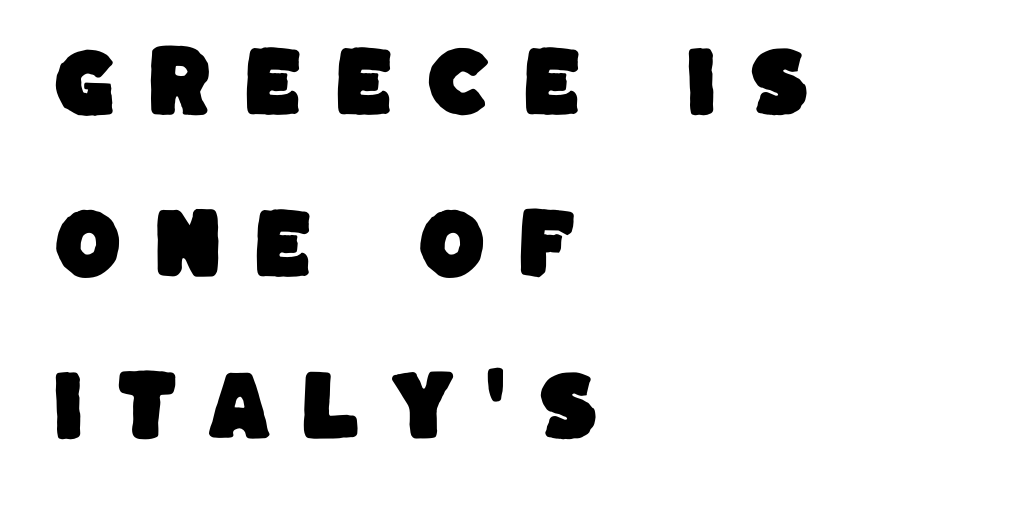
Q: Is the typeface a serif or a sans-serif typeface? A: Sans-serif.
Q: Is the text underlined? A: No.
Q: How is the paragraph aligned? A: Left-aligned.
Q: Is the spacing between letters normal or unusually wide? A: Unusually wide.
Q: Is the spacing between lines tight, normal or loose? A: Loose.
Q: Width (condensed, normal, or wide)? A: Normal.
Q: Stroke contrast? A: Low.
Q: x-height? A: Large.
Q: Monospaced? A: No.
